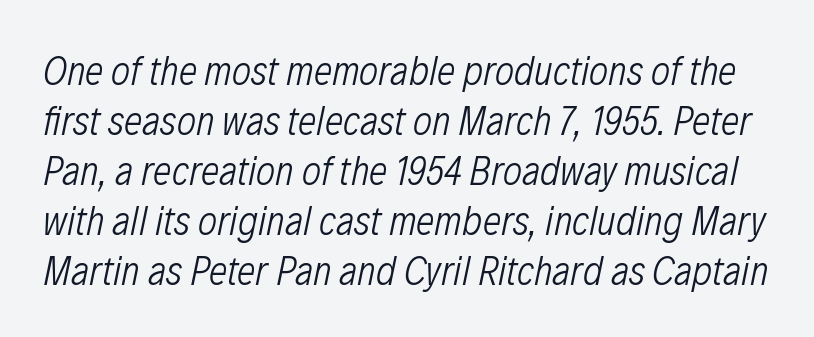
Q: Is the text bold? A: No.
Q: Is the text italic (slanted)? A: Yes, it leans right by about 12 degrees.
Q: Is the text underlined? A: No.
Q: Is the spacing between letters normal or unusually wide? A: Normal.
Q: Width (condensed, normal, or wide)? A: Condensed.
Q: Stroke contrast? A: Low.
Q: x-height? A: Medium.
Q: Monospaced? A: No.
